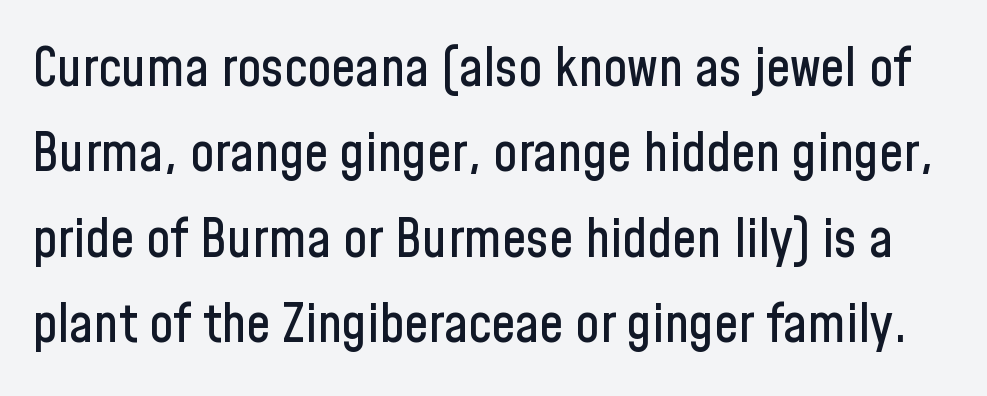
The image shows 54 px condensed sans-serif type, upright; set normal line spacing (1.58x), normal letter spacing, not underlined; low stroke contrast and a medium x-height.
